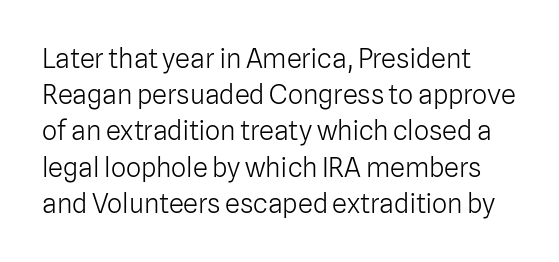
This sample uses an upright cut, with every glyph sitting square on the baseline. Compared with typical paragraphs, the rows here are spaced about the same. Nothing heavy about these letters — not bold at all. Honestly, there is no underline to notice here at all. This sample uses plain, unmodified letter spacing.
